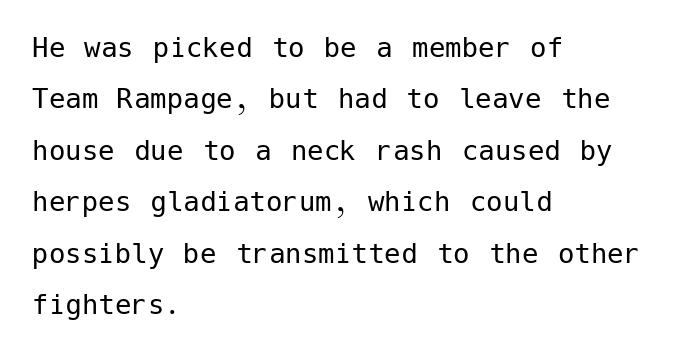
The image shows 33 px regular-weight sans-serif type, upright; set left-aligned, normal line spacing (1.56x), normal letter spacing, not underlined; low stroke contrast and a medium x-height.
